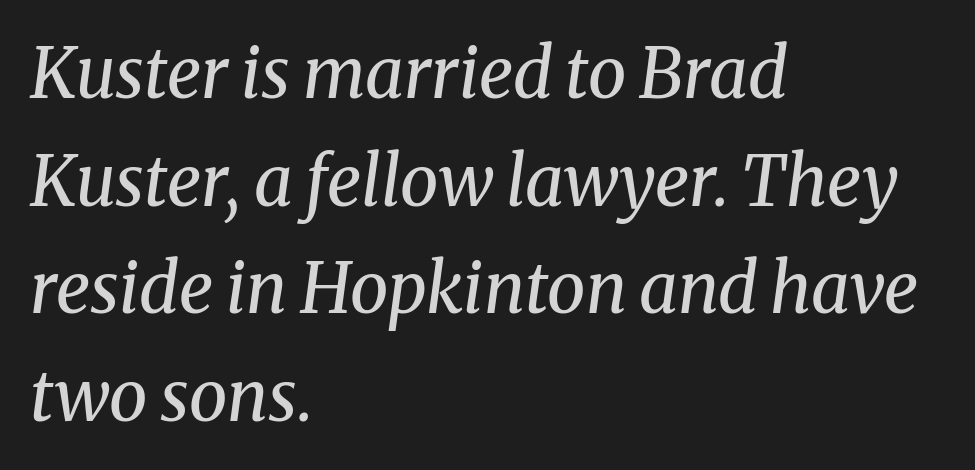
Q: Is the text bold? A: No.
Q: Is the text italic (slanted)? A: Yes, it leans right by about 8 degrees.
Q: Is the typeface a serif or a sans-serif typeface? A: Serif.
Q: Is the text underlined? A: No.
Q: How is the paragraph aligned? A: Left-aligned.
Q: Is the spacing between letters normal or unusually wide? A: Normal.
Q: Is the spacing between lines tight, normal or loose? A: Normal.
Q: Width (condensed, normal, or wide)? A: Normal.
Q: Stroke contrast? A: Medium.
Q: x-height? A: Medium.
Q: Monospaced? A: No.
